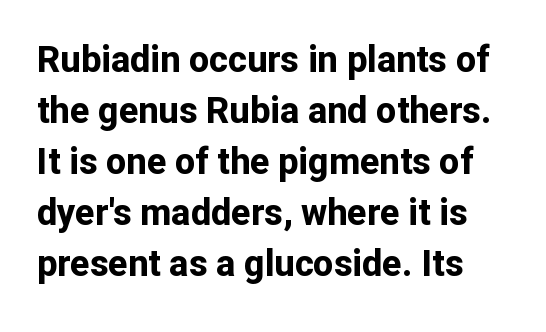
{"serif": "no", "italic": "no", "bold": "yes", "weight": "bold", "width": "normal", "stroke_contrast": "low", "x_height": "medium", "monospaced": "no", "underline": "no", "line_spacing": "normal", "line_spacing_ratio": 1.42, "letter_spacing": "normal", "letter_spacing_em": 0.0, "glyph_px": 36}
